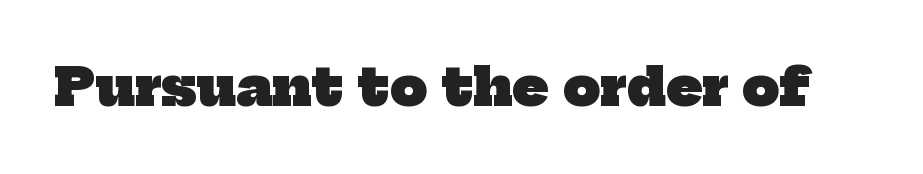
The image shows 52 px heavy serif type; set normal letter spacing, not underlined; low stroke contrast and a medium x-height.
